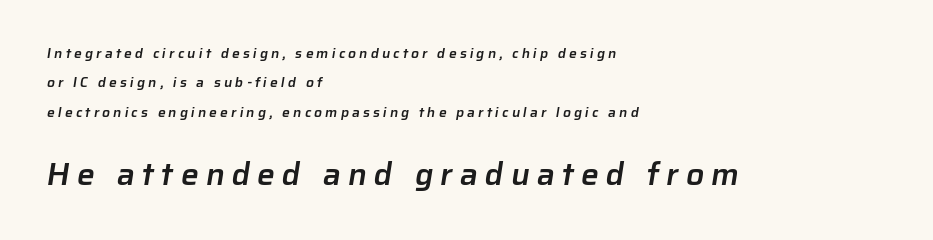
The image shows 32 px semibold sans-serif type; set left-aligned, loose line spacing (2.1x), unusually wide letter spacing (+0.22 em), not underlined; the second (bottom) block is 2.29x larger; low stroke contrast and a medium x-height.
